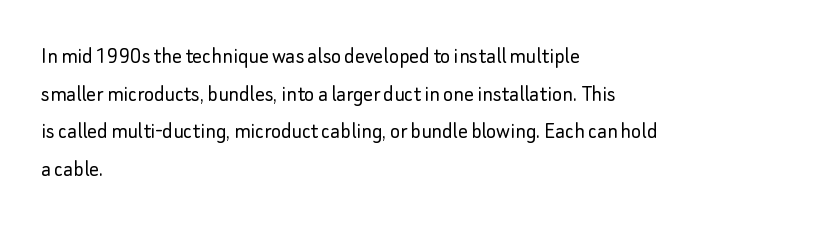
Q: Is the text bold? A: No.
Q: Is the text italic (slanted)? A: No, it is upright.
Q: Is the text underlined? A: No.
Q: How is the paragraph aligned? A: Left-aligned.
Q: Is the spacing between letters normal or unusually wide? A: Normal.
Q: Is the spacing between lines tight, normal or loose? A: Normal.
